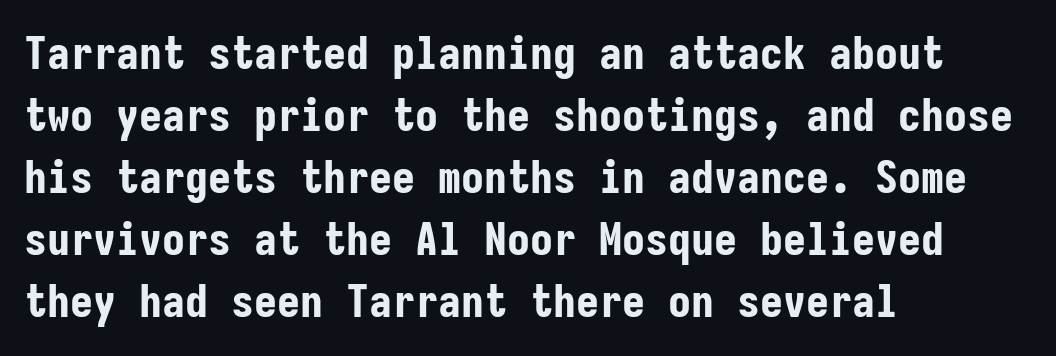
Q: Is the text bold? A: Yes.
Q: Is the text italic (slanted)? A: No, it is upright.
Q: Is the typeface a serif or a sans-serif typeface? A: Sans-serif.
Q: Is the text underlined? A: No.
Q: How is the paragraph aligned? A: Left-aligned.
Q: Is the spacing between letters normal or unusually wide? A: Normal.
Q: Is the spacing between lines tight, normal or loose? A: Normal.
Q: Width (condensed, normal, or wide)? A: Condensed.
Q: Stroke contrast? A: Low.
Q: x-height? A: Medium.
Q: Monospaced? A: Yes.
